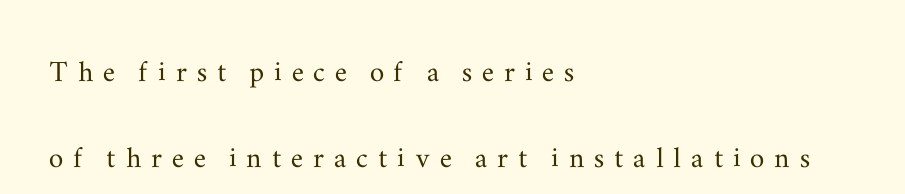
{"serif": "yes", "italic": "no", "width": "wide", "stroke_contrast": "medium", "x_height": "small", "monospaced": "no", "underline": "no", "align": "left", "line_spacing": "loose", "line_spacing_ratio": 2.38, "letter_spacing": "wide", "letter_spacing_em": 0.27, "glyph_px": 36}
